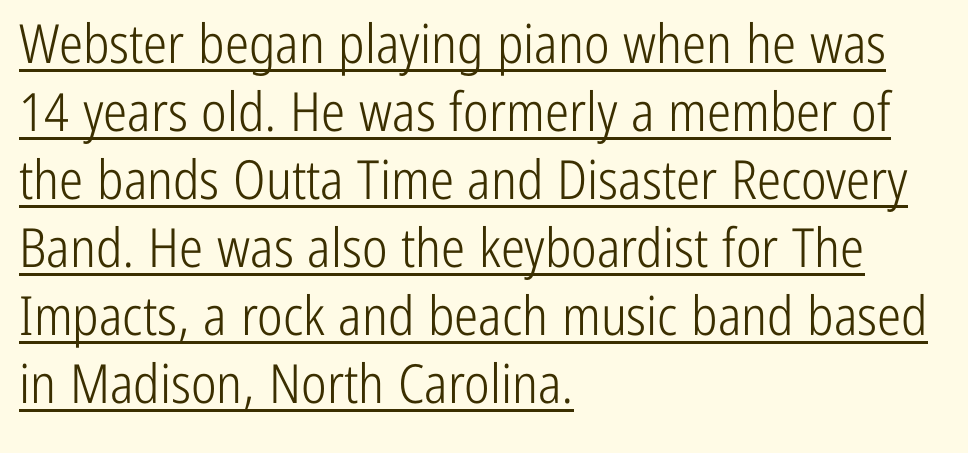
Here the designer chose a conventional face with non-uniform glyph widths. The specimen reads as upright at a glance. This block has exactly the height ordinary leading produces. Beneath each row of characters lies a ruled line. The typeface chosen for these lines omits serifs. Each stroke keeps to a modest, everyday thickness or less.
